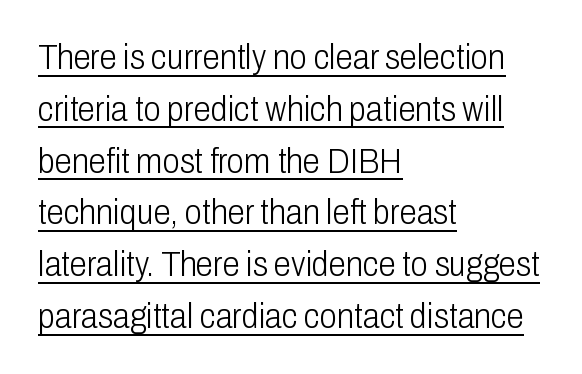
Q: Is the text bold? A: No.
Q: Is the text italic (slanted)? A: No, it is upright.
Q: Is the typeface a serif or a sans-serif typeface? A: Sans-serif.
Q: Is the text underlined? A: Yes.
Q: How is the paragraph aligned? A: Left-aligned.
Q: Is the spacing between letters normal or unusually wide? A: Normal.
Q: Is the spacing between lines tight, normal or loose? A: Normal.
Q: Width (condensed, normal, or wide)? A: Condensed.
Q: Stroke contrast? A: Low.
Q: x-height? A: Medium.
Q: Monospaced? A: No.
